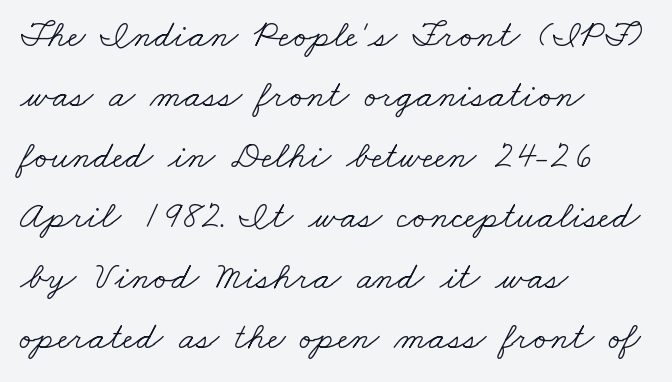
No heavy texture on the line: the type isn't bold. Is this a fixed-width face? No — the glyphs have proportional, varying widths. The vertical gap from one line to the next is medium. The type family on display is of the serif kind. In CSS terms this would be text-align: left.
